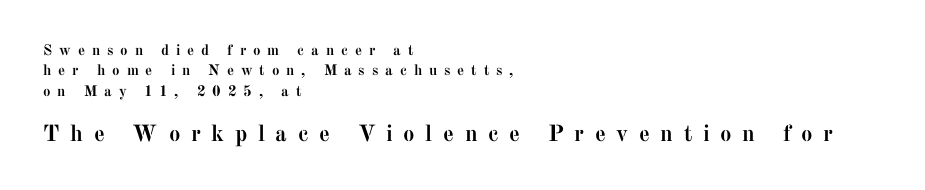
Q: Is the text bold? A: Yes.
Q: Is the text italic (slanted)? A: No, it is upright.
Q: Is the text underlined? A: No.
Q: How is the paragraph aligned? A: Left-aligned.
Q: Is the spacing between letters normal or unusually wide? A: Unusually wide.
Q: Is the spacing between lines tight, normal or loose? A: Normal.
Q: Which block of text is set in a larger size, the first (top) or the second (bottom)? A: The second (bottom) one.
